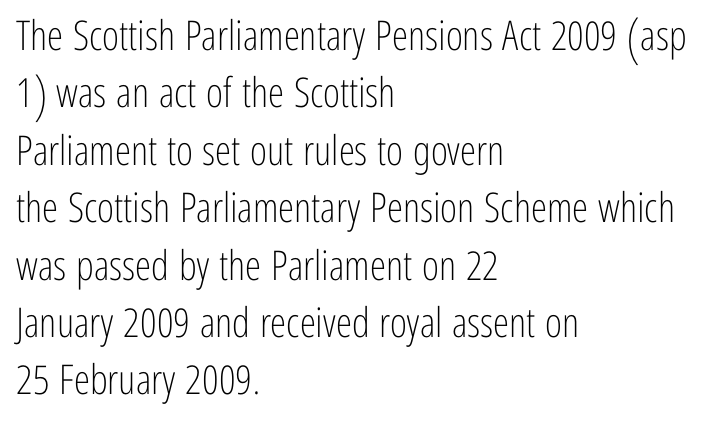
The image shows 41 px light, condensed sans-serif type, upright; set left-aligned, normal line spacing (1.4x), normal letter spacing, not underlined; low stroke contrast and a medium x-height.
